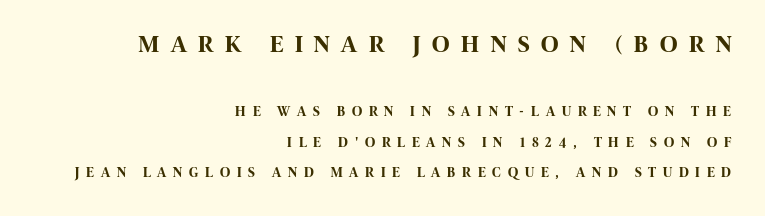
Q: Is the text bold? A: Yes.
Q: Is the text italic (slanted)? A: No, it is upright.
Q: Is the text underlined? A: No.
Q: How is the paragraph aligned? A: Right-aligned.
Q: Is the spacing between letters normal or unusually wide? A: Unusually wide.
Q: Is the spacing between lines tight, normal or loose? A: Loose.
Q: Which block of text is set in a larger size, the first (top) or the second (bottom)? A: The first (top) one.
